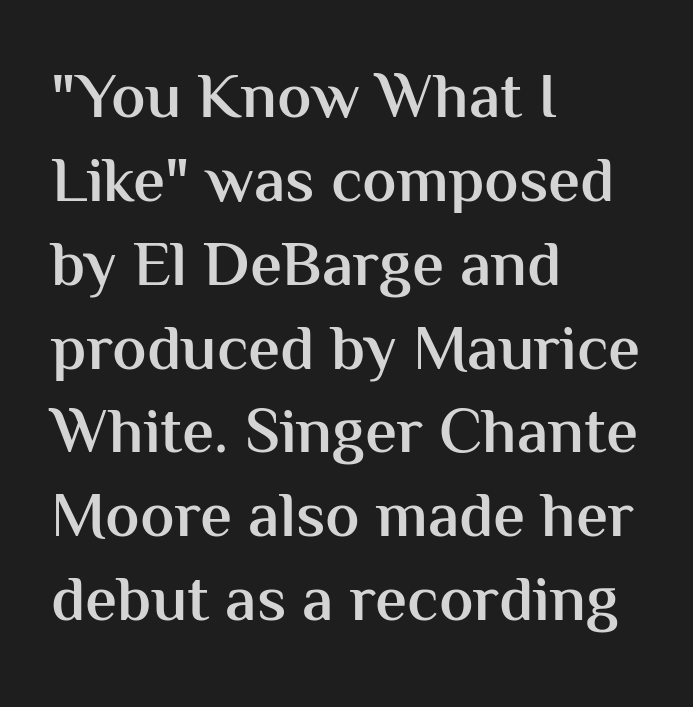
Q: Is the text bold? A: Semi-bold.
Q: Is the text italic (slanted)? A: No, it is upright.
Q: Is the typeface a serif or a sans-serif typeface? A: Sans-serif.
Q: Is the text underlined? A: No.
Q: How is the paragraph aligned? A: Left-aligned.
Q: Is the spacing between letters normal or unusually wide? A: Normal.
Q: Is the spacing between lines tight, normal or loose? A: Normal.
Q: Width (condensed, normal, or wide)? A: Normal.
Q: Stroke contrast? A: Medium.
Q: x-height? A: Medium.
Q: Monospaced? A: No.
